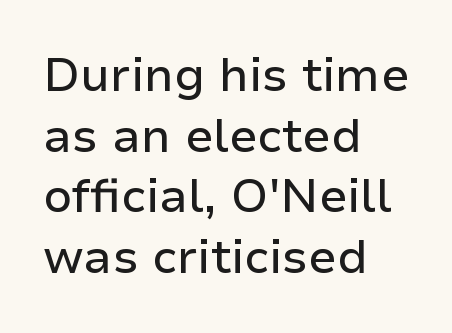
This is sans-serif lettering, the kind often seen on screens and signage. The passage is arranged the way most books set body copy — flush left. Italic? Not at all — the glyphs are vertical. Normally led — the rows are evenly, conventionally spaced. Words float on clear page, feet unadorned.
